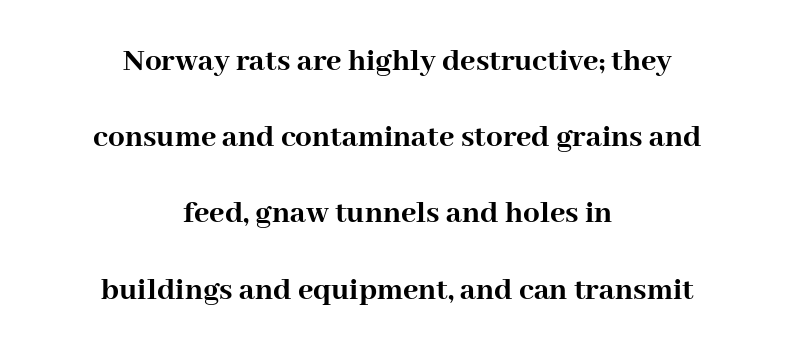
The image shows 33 px semibold serif type, upright; set centered, loose line spacing (2.31x), normal letter spacing, not underlined; high stroke contrast and a medium x-height.
